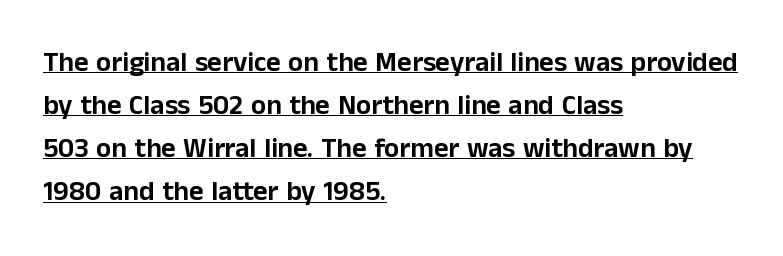
{"serif": "no", "italic": "no", "width": "normal", "stroke_contrast": "low", "x_height": "medium", "monospaced": "no", "underline": "yes", "align": "left", "line_spacing": "normal", "line_spacing_ratio": 1.54, "letter_spacing": "normal", "letter_spacing_em": 0.0, "glyph_px": 28}
